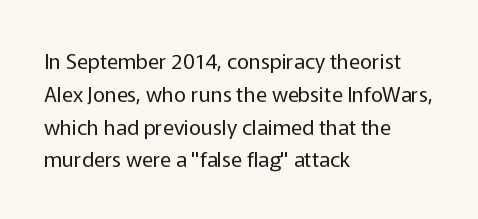
Q: Is the text bold? A: No.
Q: Is the text italic (slanted)? A: No, it is upright.
Q: Is the text underlined? A: No.
Q: How is the paragraph aligned? A: Left-aligned.
Q: Is the spacing between letters normal or unusually wide? A: Normal.
Q: Is the spacing between lines tight, normal or loose? A: Normal.
